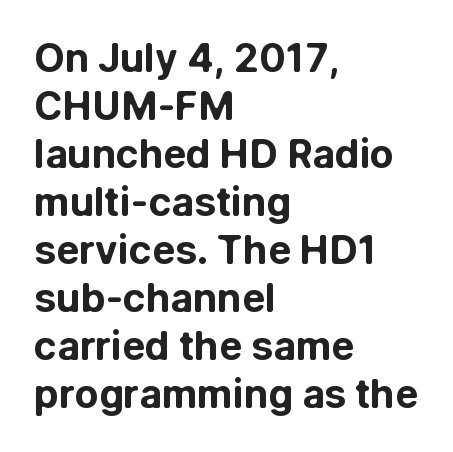
Q: Is the text bold? A: Yes.
Q: Is the text italic (slanted)? A: No, it is upright.
Q: Is the typeface a serif or a sans-serif typeface? A: Sans-serif.
Q: Is the text underlined? A: No.
Q: How is the paragraph aligned? A: Left-aligned.
Q: Is the spacing between letters normal or unusually wide? A: Normal.
Q: Width (condensed, normal, or wide)? A: Normal.
Q: Stroke contrast? A: Low.
Q: x-height? A: Medium.
Q: Monospaced? A: No.
